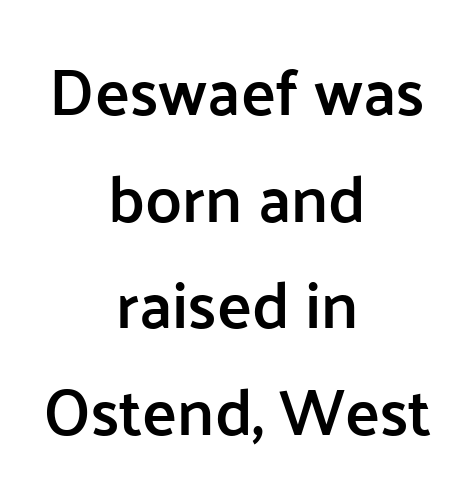
The characters display no serif detailing; their extremities are plain. Check under the words: just untouched page. It's the straight-up-and-down kind of type. This rendering uses center alignment, leaving both contours irregular but symmetric. Does extra space separate the letters? No, they use regular spacing. A bit beefed up — I'd call it semibold rather than bold.
